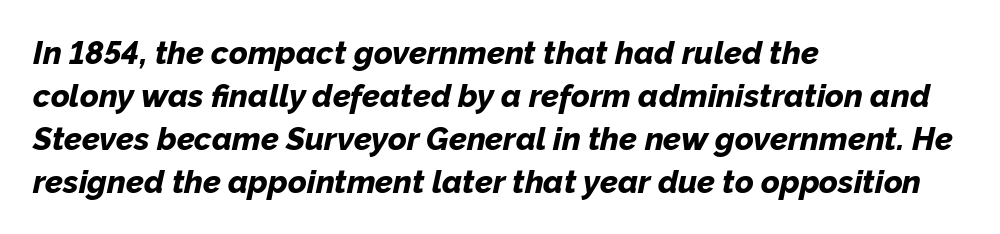
The image shows 32 px bold type, italic (leaning right); set left-aligned, normal line spacing (1.34x), normal letter spacing, not underlined; low stroke contrast and a medium x-height.
